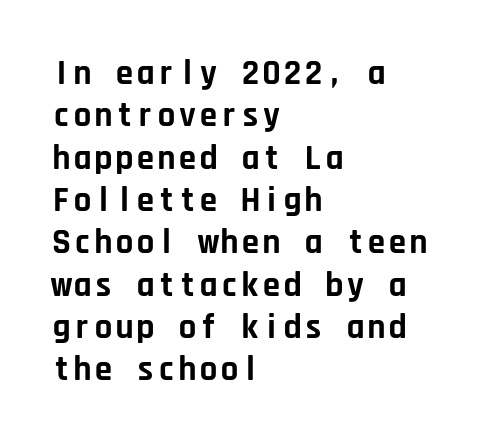
The image shows 35 px bold sans-serif type, upright, monospaced; set left-aligned, line spacing 1.21x, normal letter spacing, not underlined; low stroke contrast and a large x-height.
